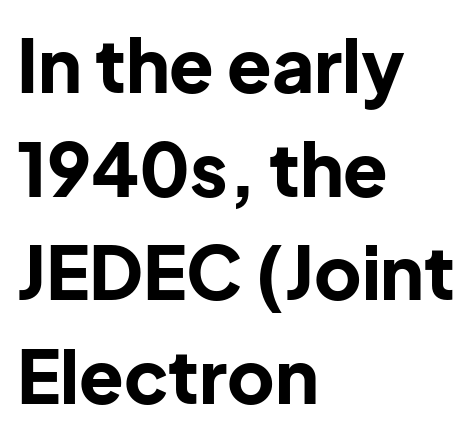
{"serif": "no", "italic": "no", "bold": "yes", "weight": "bold", "width": "normal", "stroke_contrast": "low", "x_height": "medium", "monospaced": "no", "underline": "no", "align": "left", "line_spacing": "normal", "line_spacing_ratio": 1.42, "letter_spacing": "normal", "letter_spacing_em": 0.0, "glyph_px": 73}
